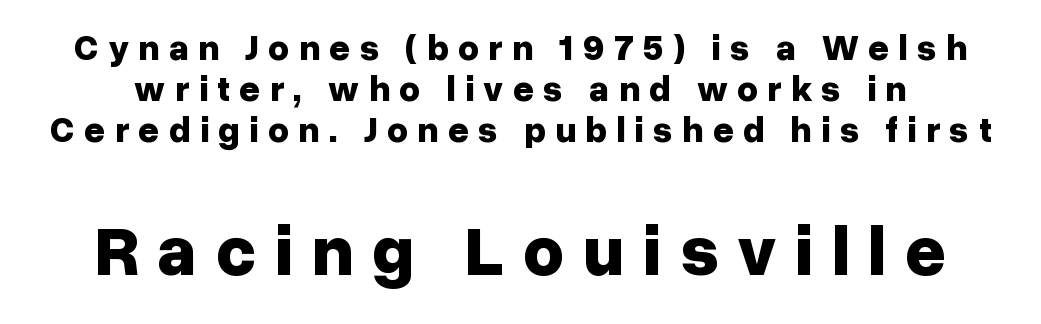
This is roman type, the default non-slanted kind. This is sans-serif lettering, the kind often seen on screens and signage. Each letter keeps its own natural width here, so spacing adapts to shape. What weight is shown? A full bold with thick strokes. The space beneath each line is pristine and unruled.
